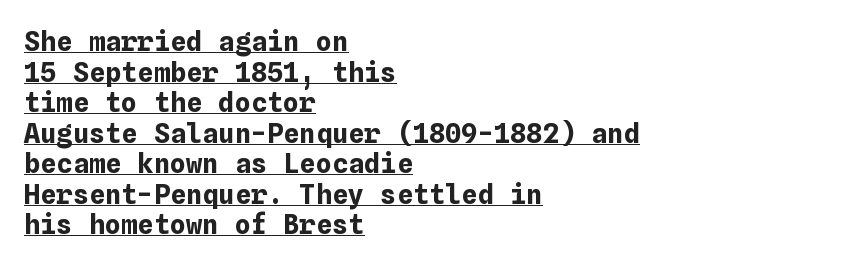
Q: Is the text bold? A: Yes.
Q: Is the text italic (slanted)? A: No, it is upright.
Q: Is the text underlined? A: Yes.
Q: How is the paragraph aligned? A: Left-aligned.
Q: Is the spacing between letters normal or unusually wide? A: Normal.
Q: Is the spacing between lines tight, normal or loose? A: Tight.
